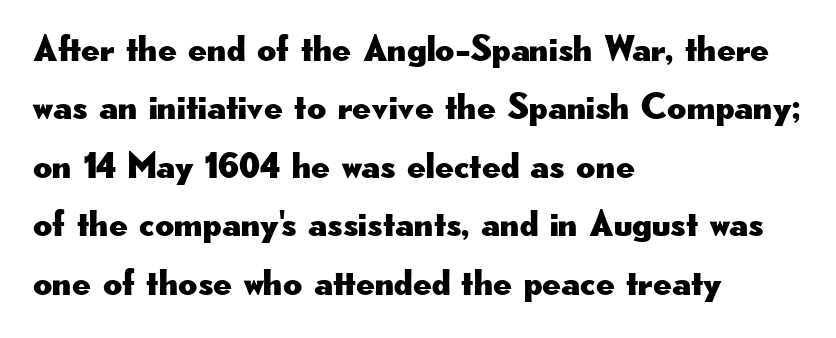
The image shows 37 px wide sans-serif type, upright; set left-aligned, normal line spacing (1.58x), normal letter spacing, not underlined; low stroke contrast and a small x-height.
